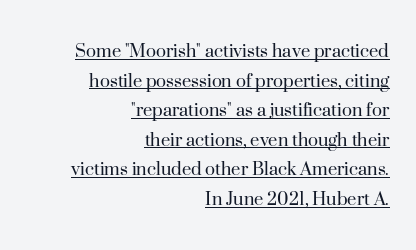
Q: Is the text bold? A: No.
Q: Is the text italic (slanted)? A: No, it is upright.
Q: Is the text underlined? A: Yes.
Q: How is the paragraph aligned? A: Right-aligned.
Q: Is the spacing between letters normal or unusually wide? A: Normal.
Q: Is the spacing between lines tight, normal or loose? A: Normal.
